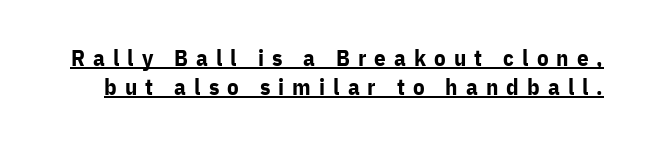
Q: Is the text bold? A: Yes.
Q: Is the text italic (slanted)? A: No, it is upright.
Q: Is the text underlined? A: Yes.
Q: Is the spacing between letters normal or unusually wide? A: Unusually wide.
Q: Is the spacing between lines tight, normal or loose? A: Normal.
